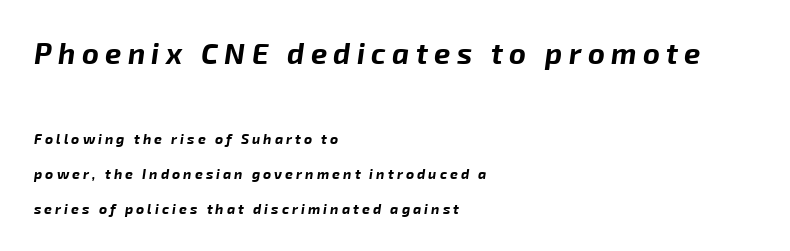
{"italic": "yes", "lean": "right", "slant_degrees": 8, "bold": "yes", "weight": "bold", "width": "normal", "stroke_contrast": "low", "x_height": "medium", "monospaced": "no", "underline": "no", "align": "left", "line_spacing": "loose", "line_spacing_ratio": 2.48, "letter_spacing": "wide", "letter_spacing_em": 0.22, "larger_block": "first", "size_ratio": 2.07, "glyph_px": 29}
